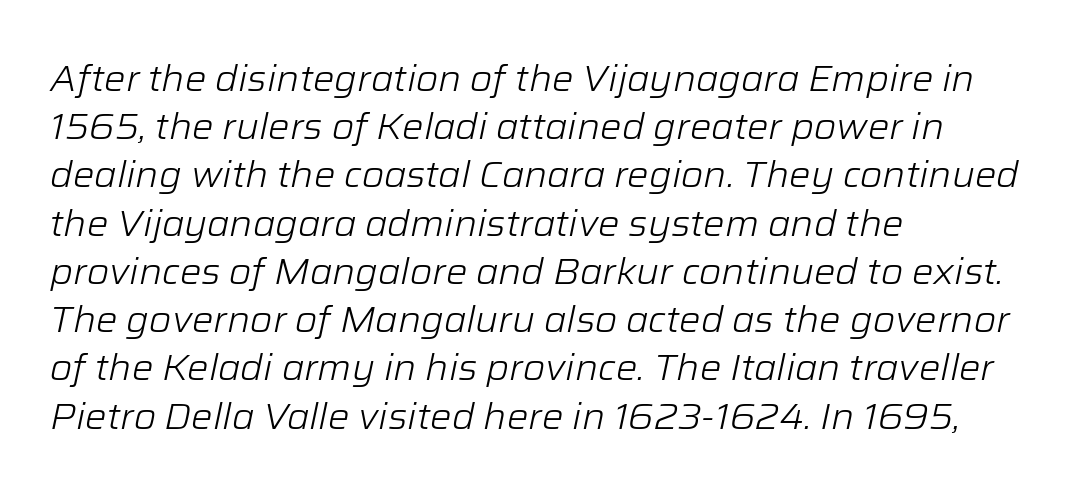
Notice how the stems are inclined rather than vertical — that's the hallmark of italics. The space beneath each line is pristine and unruled. Is the type heavy? It reads as light-to-regular instead. In terms of letterspacing, this is plain default setting. Proportional: the letters do not fall into vertical columns.
